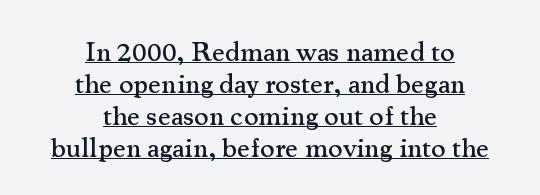
Q: Is the text italic (slanted)? A: No, it is upright.
Q: Is the typeface a serif or a sans-serif typeface? A: Serif.
Q: Is the text underlined? A: Yes.
Q: How is the paragraph aligned? A: Centered.
Q: Is the spacing between letters normal or unusually wide? A: Normal.
Q: Is the spacing between lines tight, normal or loose? A: Tight.
Q: Width (condensed, normal, or wide)? A: Normal.
Q: Stroke contrast? A: Medium.
Q: x-height? A: Small.
Q: Monospaced? A: No.
